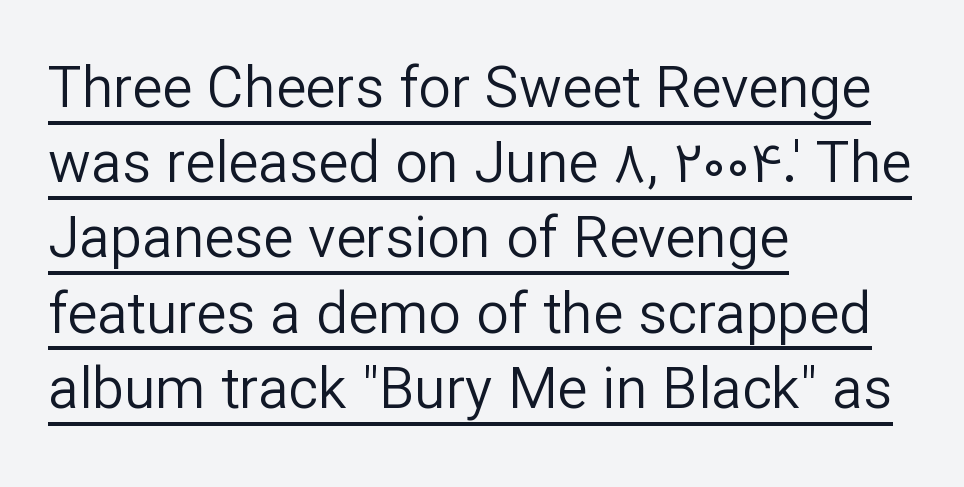
The image shows 57 px regular-weight sans-serif type, upright; set left-aligned, normal line spacing (1.32x), normal letter spacing, underlined; low stroke contrast and a medium x-height.
